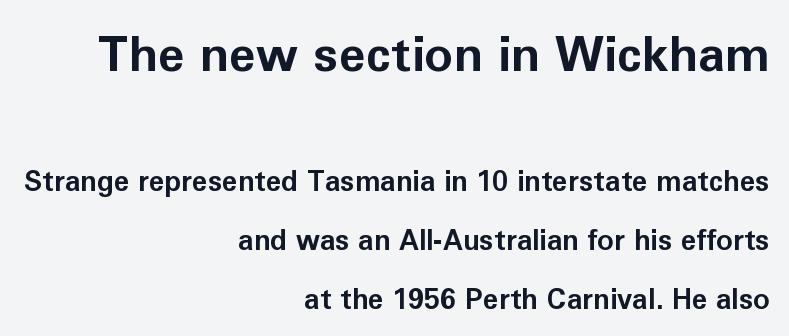
{"serif": "no", "italic": "no", "bold": "yes", "weight": "bold", "width": "normal", "stroke_contrast": "low", "x_height": "medium", "monospaced": "no", "underline": "no", "align": "right", "line_spacing": "loose", "line_spacing_ratio": 2.1, "letter_spacing": "normal", "letter_spacing_em": 0.0, "larger_block": "first", "size_ratio": 1.75, "glyph_px": 49}
